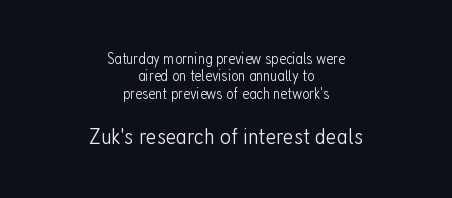
Q: Is the text bold? A: No.
Q: Is the text italic (slanted)? A: No, it is upright.
Q: Is the text underlined? A: No.
Q: How is the paragraph aligned? A: Centered.
Q: Is the spacing between letters normal or unusually wide? A: Normal.
Q: Is the spacing between lines tight, normal or loose? A: Tight.
Q: Which block of text is set in a larger size, the first (top) or the second (bottom)? A: The second (bottom) one.
